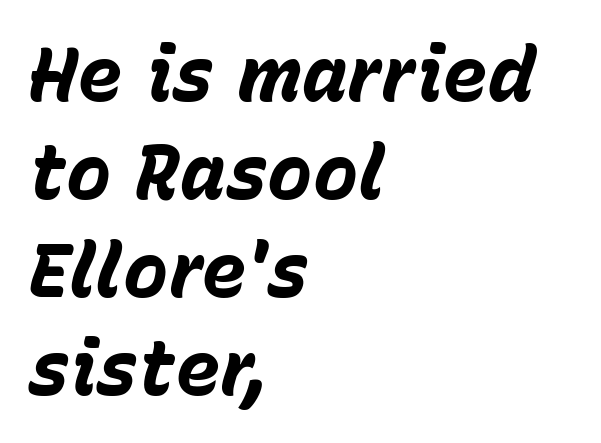
The area under the type is left untouched. Pretty heavy lettering here — definitely bold. Leading: standard. The face used here has a pronounced slope to its letters. The paragraph has a hard left edge and a soft right edge. The passage shown is typed in a proportional face where columns would drift.
